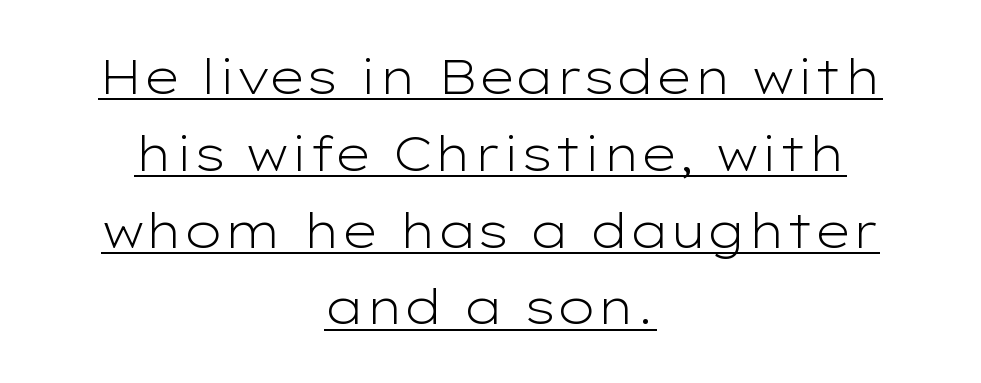
The image shows 48 px light, wide sans-serif type, upright; set centered, normal line spacing (1.6x), normal letter spacing, underlined; low stroke contrast and a medium x-height.
